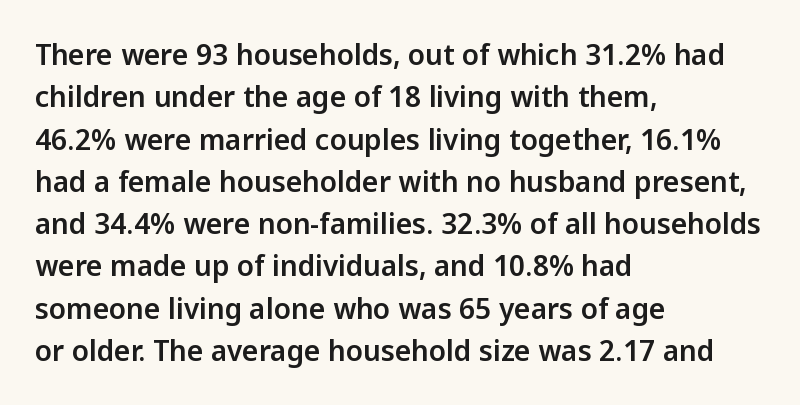
The image shows 28 px sans-serif type, upright; set left-aligned, normal line spacing (1.51x), normal letter spacing, not underlined; low stroke contrast and a medium x-height.
